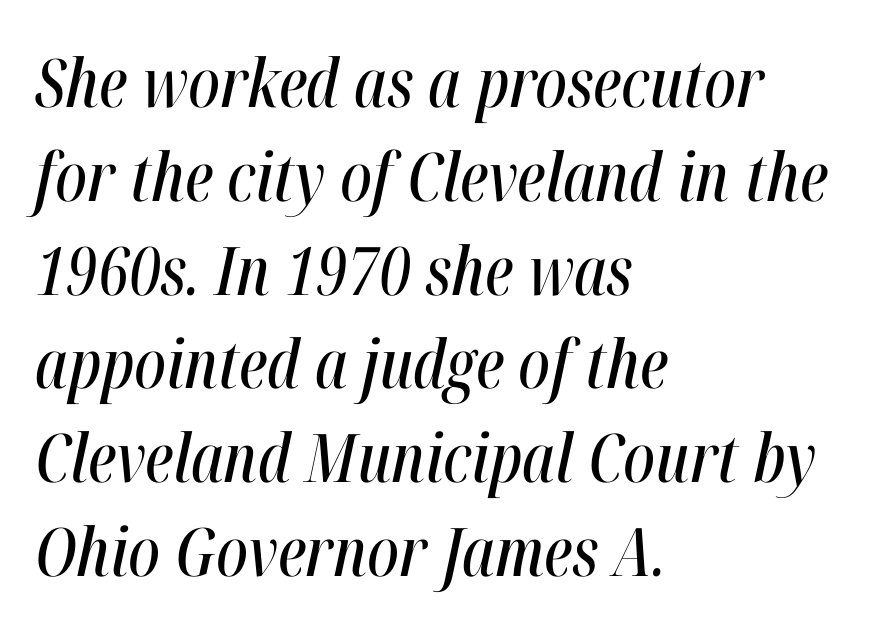
The image shows 67 px condensed type, italic (leaning right); set left-aligned, normal line spacing (1.4x), normal letter spacing, not underlined; high stroke contrast and a medium x-height.
